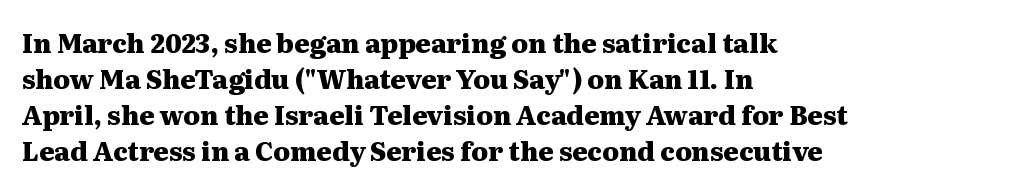
Q: Is the text bold? A: Yes.
Q: Is the text italic (slanted)? A: No, it is upright.
Q: Is the text underlined? A: No.
Q: How is the paragraph aligned? A: Left-aligned.
Q: Is the spacing between letters normal or unusually wide? A: Normal.
Q: Is the spacing between lines tight, normal or loose? A: Normal.
